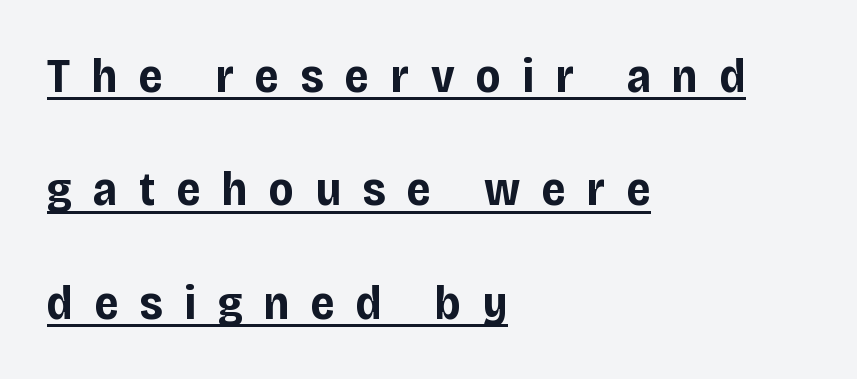
{"serif": "no", "italic": "no", "bold": "yes", "weight": "bold", "width": "condensed", "stroke_contrast": "low", "x_height": "large", "monospaced": "no", "underline": "yes", "align": "left", "line_spacing": "loose", "line_spacing_ratio": 2.36, "letter_spacing": "wide", "letter_spacing_em": 0.45, "glyph_px": 48}
